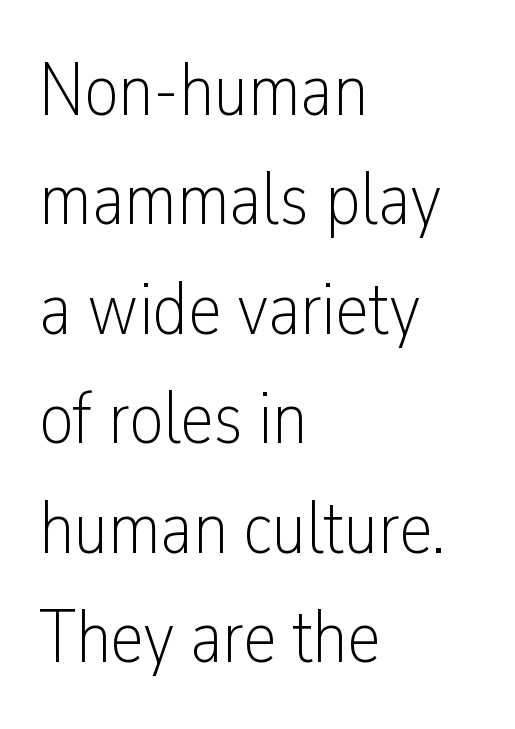
Vertically, the passage feels balanced, rows spaced as you'd expect. Each line starts at the same left margin while the right side varies. Rendered with straight, roman letterforms. Varying glyph widths throughout — classic text-font behaviour. Anything drawn beneath the words? Only blank space. These lines are composed in type without serifs.
